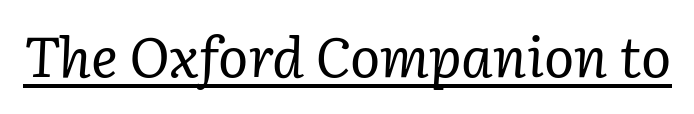
The image shows 56 px regular-weight serif type, italic (leaning right); set normal letter spacing, underlined; low stroke contrast and a medium x-height.
